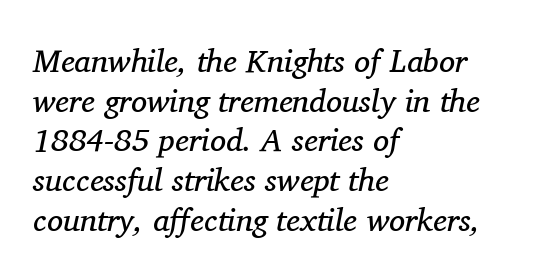
This sample uses plain, unmodified letter spacing. When letters slant like this, we call the style italic. Short and long lines alike share a common starting point at left. I'd call this a serif setting — the letters wear small feet. Summary of weight: not heavy and not bold.
